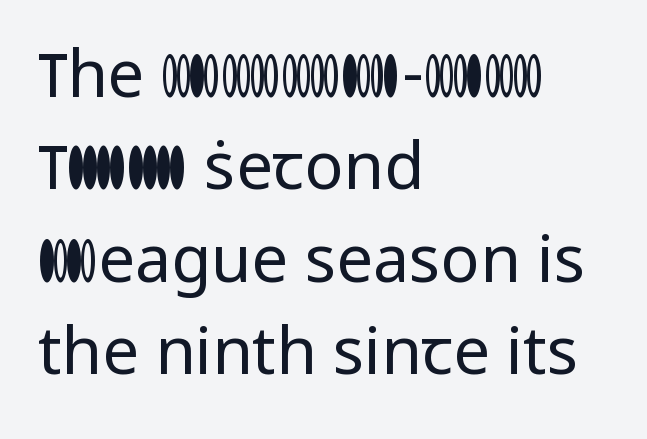
Proportional: the letters do not fall into vertical columns. Italic? Not at all — the glyphs are vertical. Compared with typical body copy, the letter spacing here is the same. Leading matches the norm, producing a regular column.
